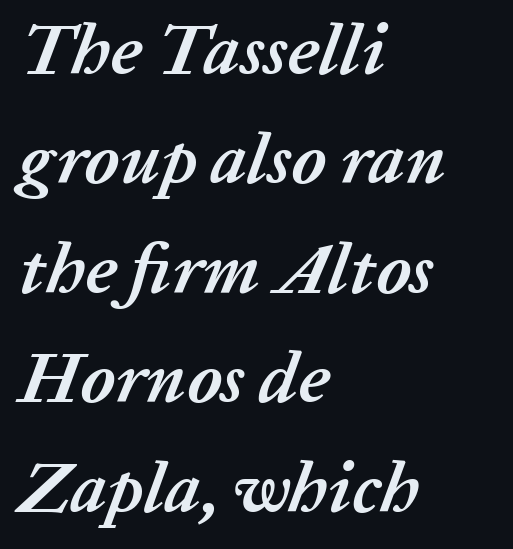
The image shows 72 px semibold type, italic (leaning right); set left-aligned, normal line spacing (1.52x), normal letter spacing, not underlined; low stroke contrast and a medium x-height.
